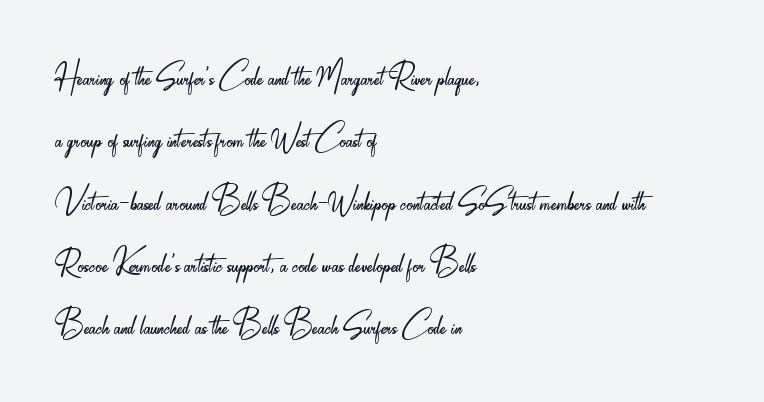
{"serif": "no", "bold": "no", "weight": "light", "width": "condensed", "stroke_contrast": "low", "x_height": "small", "monospaced": "no", "underline": "no", "align": "left", "line_spacing": "normal", "line_spacing_ratio": 1.52, "letter_spacing": "normal", "letter_spacing_em": 0.0, "glyph_px": 41}
